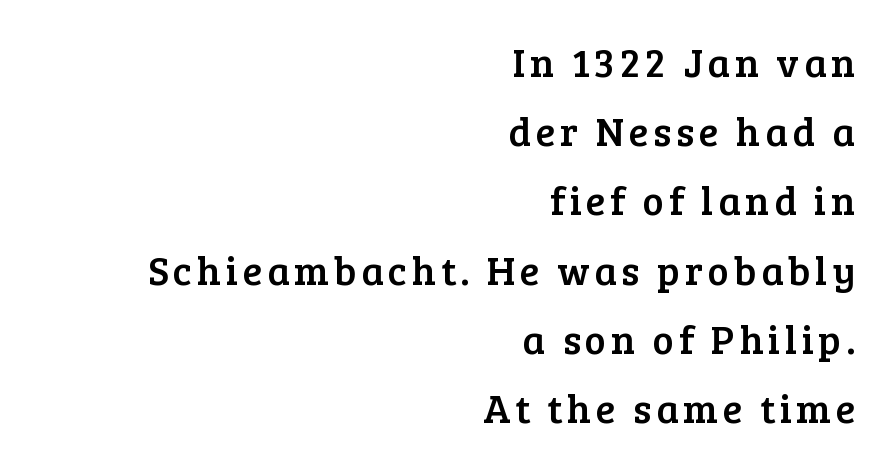
Classification — serif. Right-aligned paragraph, ragged on the left. Proportional: the letters do not fall into vertical columns. When letters stand straight like this, we call the style roman or upright.
